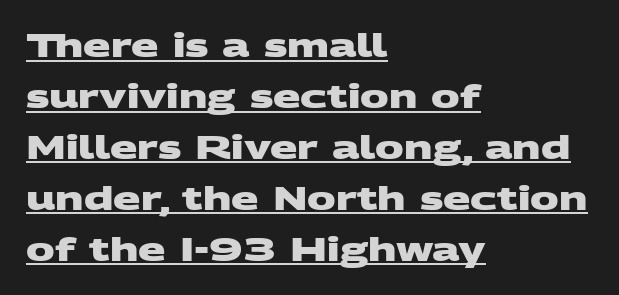
The image shows 32 px heavy, wide sans-serif type; set left-aligned, normal line spacing (1.59x), normal letter spacing, underlined; medium stroke contrast and a large x-height.
